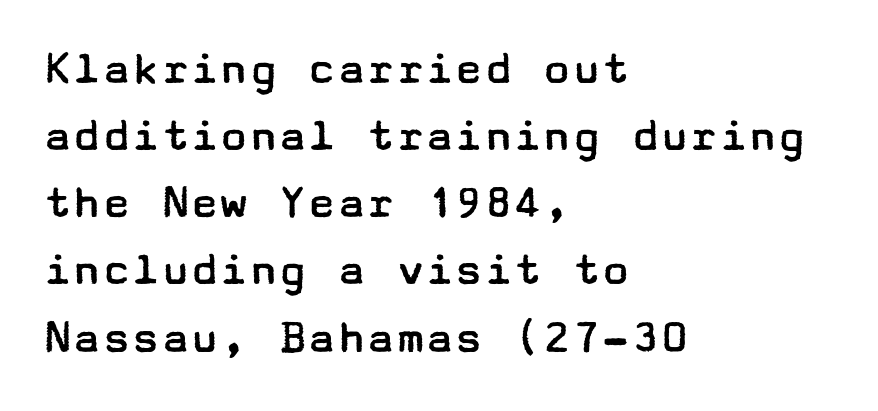
Q: Is the text bold? A: No.
Q: Is the text italic (slanted)? A: No, it is upright.
Q: Is the typeface a serif or a sans-serif typeface? A: Sans-serif.
Q: Is the text underlined? A: No.
Q: How is the paragraph aligned? A: Left-aligned.
Q: Is the spacing between letters normal or unusually wide? A: Normal.
Q: Is the spacing between lines tight, normal or loose? A: Normal.
Q: Width (condensed, normal, or wide)? A: Wide.
Q: Stroke contrast? A: Low.
Q: x-height? A: Medium.
